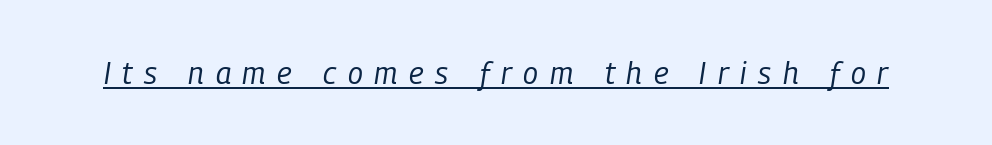
{"italic": "yes", "lean": "right", "slant_degrees": 9, "bold": "no", "weight": "regular", "width": "condensed", "stroke_contrast": "low", "x_height": "medium", "monospaced": "no", "underline": "yes", "letter_spacing": "wide", "letter_spacing_em": 0.39, "glyph_px": 30}
